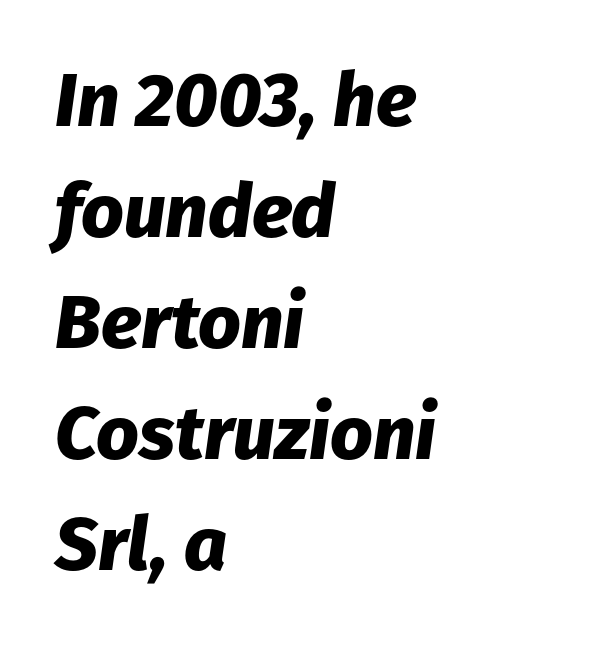
{"italic": "yes", "lean": "right", "slant_degrees": 8, "bold": "yes", "weight": "heavy", "width": "normal", "stroke_contrast": "low", "x_height": "medium", "monospaced": "no", "underline": "no", "align": "left", "line_spacing": "normal", "line_spacing_ratio": 1.48, "letter_spacing": "normal", "letter_spacing_em": 0.0, "glyph_px": 75}
